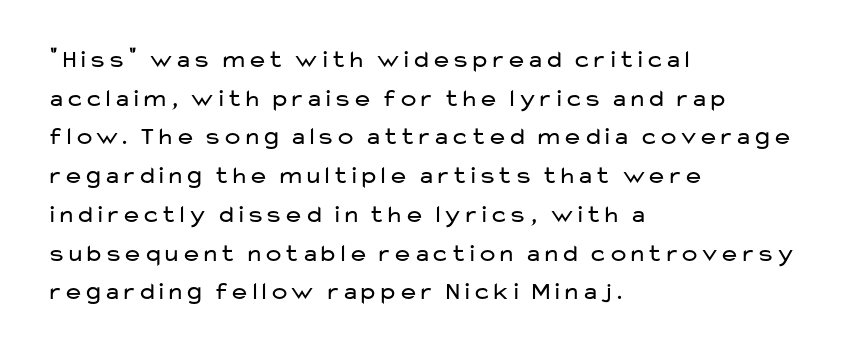
Notice how descenders clear the ascenders below comfortably — that's standard leading. Posture: vertical. Letter spacing: default. This rendering uses left alignment, leaving the right contour irregular.
